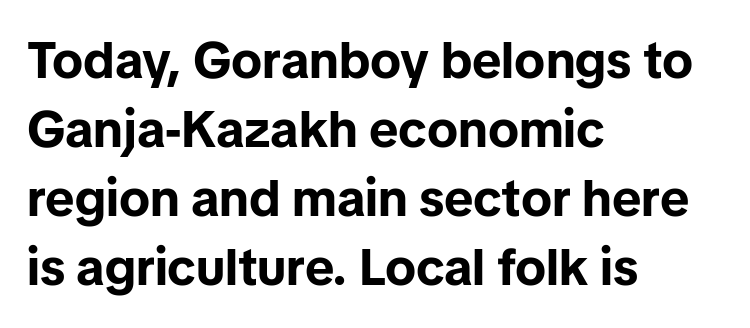
Tracking here is standard; glyphs follow each other at the usual distance. Typographically, this falls in the sans-serif category. In CSS terms this would be text-align: left. A typesetter would call this leading conventional body-copy spacing. Is there any slant? The stems are plumb. Note the varied advance widths — an 'i' is clearly narrower than an 'm'.
